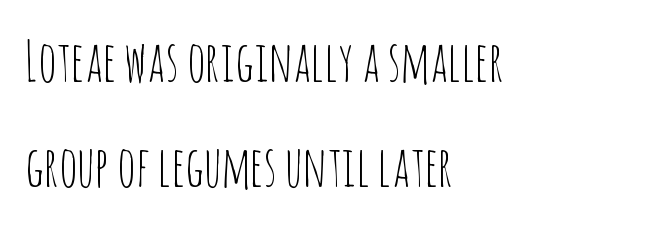
The image shows 56 px thin, condensed sans-serif type, upright; set left-aligned, line spacing 1.87x, normal letter spacing, not underlined; low stroke contrast and a large x-height.
